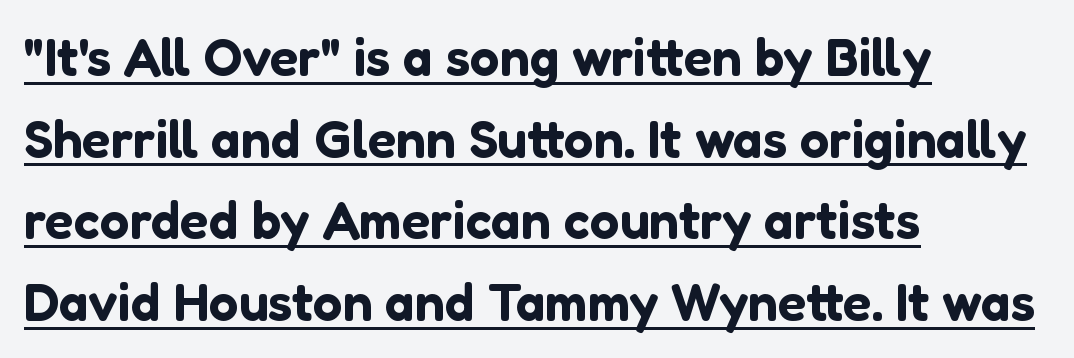
{"serif": "no", "italic": "no", "width": "normal", "stroke_contrast": "low", "x_height": "medium", "monospaced": "no", "underline": "yes", "align": "left", "line_spacing": "normal", "line_spacing_ratio": 1.54, "letter_spacing": "normal", "letter_spacing_em": 0.0, "glyph_px": 53}
